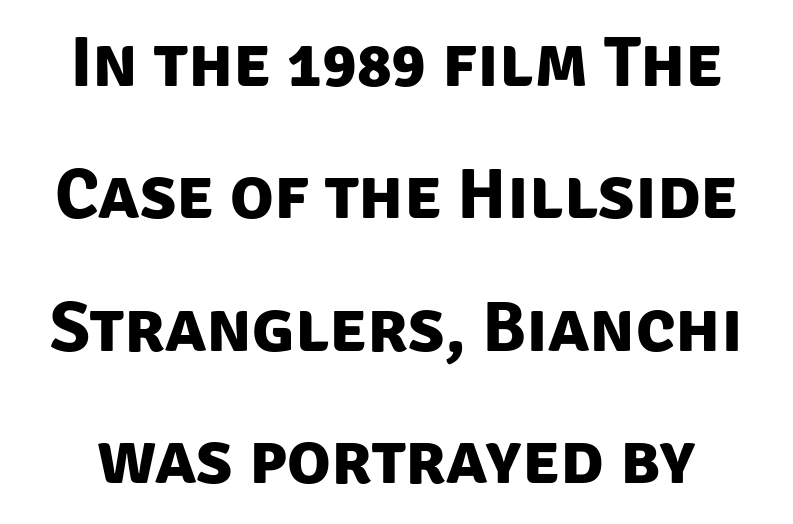
Tracking here is standard; glyphs follow each other at the usual distance. You could not count columns in this text — the font is proportionally spaced. These lines carry a lot of weight — the face is fully bold. Stroke terminals: plain, sans-serif. Plain, unruled lines of type.
